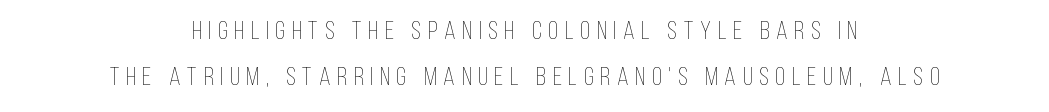
Q: Is the text bold? A: No.
Q: Is the text italic (slanted)? A: No, it is upright.
Q: Is the text underlined? A: No.
Q: How is the paragraph aligned? A: Centered.
Q: Is the spacing between letters normal or unusually wide? A: Unusually wide.
